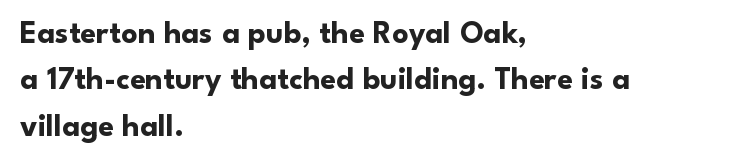
The image shows 32 px bold sans-serif type, upright; set left-aligned, normal line spacing (1.45x), normal letter spacing, not underlined; low stroke contrast and a small x-height.
